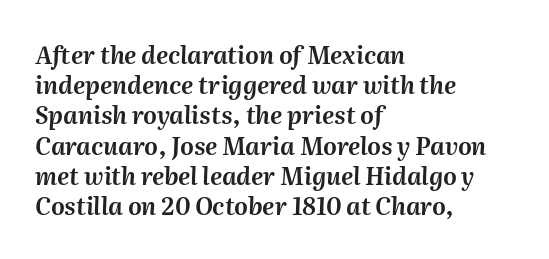
{"italic": "yes", "lean": "right", "slant_degrees": 2, "underline": "no", "align": "left", "line_spacing": "normal", "line_spacing_ratio": 1.26, "letter_spacing": "normal", "letter_spacing_em": 0.0, "glyph_px": 24}
